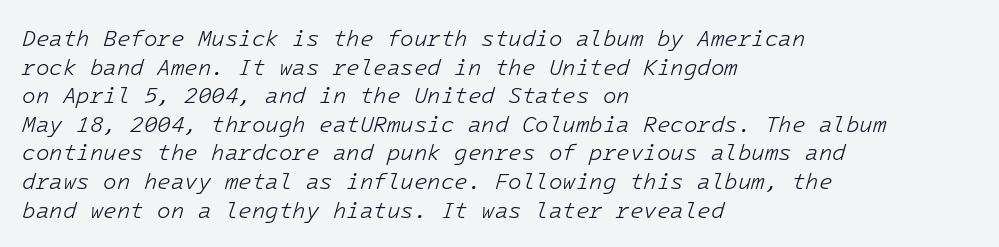
{"italic": "yes", "lean": "right", "slant_degrees": 16, "bold": "no", "underline": "no", "align": "left", "line_spacing": "normal", "line_spacing_ratio": 1.3, "letter_spacing": "normal", "letter_spacing_em": 0.0, "glyph_px": 22}
